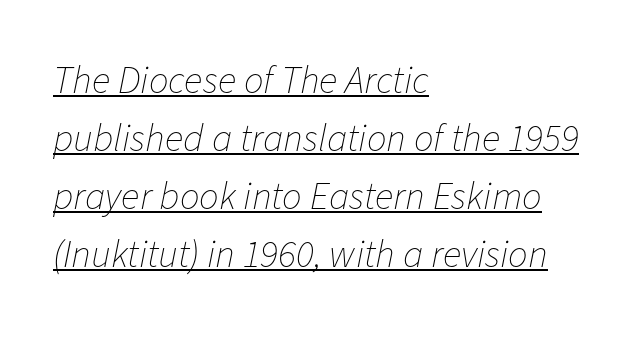
{"italic": "yes", "lean": "right", "slant_degrees": 11, "bold": "no", "weight": "thin", "width": "normal", "stroke_contrast": "low", "x_height": "medium", "monospaced": "no", "underline": "yes", "align": "left", "line_spacing": "normal", "line_spacing_ratio": 1.49, "letter_spacing": "normal", "letter_spacing_em": 0.0, "glyph_px": 39}
